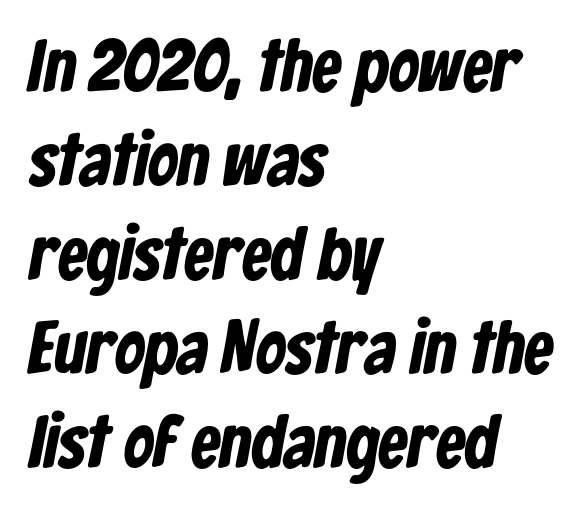
The image shows 74 px bold, condensed sans-serif type; set left-aligned, normal line spacing (1.27x), normal letter spacing, not underlined; low stroke contrast and a medium x-height.
